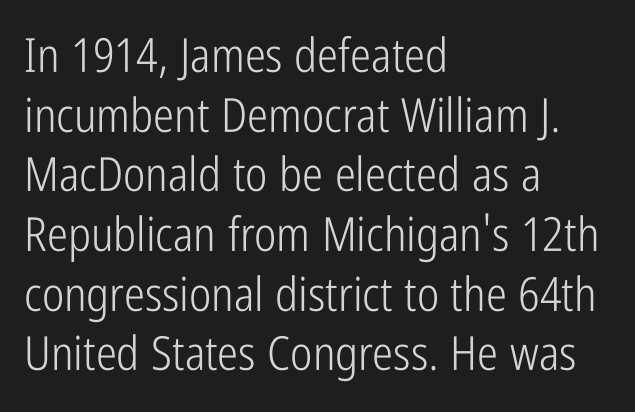
{"serif": "no", "italic": "no", "bold": "no", "weight": "light", "width": "condensed", "stroke_contrast": "low", "x_height": "medium", "monospaced": "no", "underline": "no", "align": "left", "line_spacing": "normal", "line_spacing_ratio": 1.27, "letter_spacing": "normal", "letter_spacing_em": 0.0, "glyph_px": 47}
